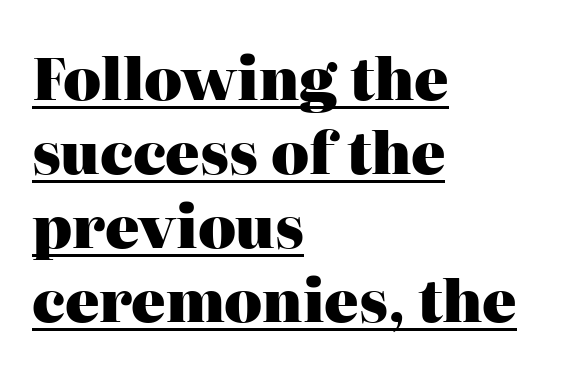
{"serif": "yes", "italic": "no", "bold": "yes", "weight": "heavy", "width": "normal", "stroke_contrast": "high", "x_height": "medium", "monospaced": "no", "underline": "yes", "align": "left", "line_spacing": "normal", "line_spacing_ratio": 1.3, "letter_spacing": "normal", "letter_spacing_em": 0.0, "glyph_px": 57}
